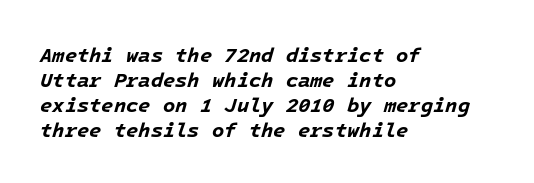
The image shows 20 px bold type, italic (leaning right); set left-aligned, normal line spacing (1.25x), normal letter spacing, not underlined.
